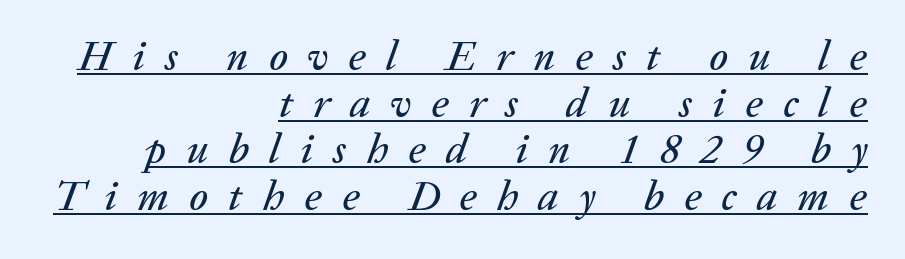
Q: Is the text italic (slanted)? A: Yes, it leans right by about 20 degrees.
Q: Is the text underlined? A: Yes.
Q: How is the paragraph aligned? A: Right-aligned.
Q: Is the spacing between letters normal or unusually wide? A: Unusually wide.
Q: Is the spacing between lines tight, normal or loose? A: Tight.
Q: Width (condensed, normal, or wide)? A: Normal.
Q: Stroke contrast? A: Low.
Q: x-height? A: Medium.
Q: Monospaced? A: No.
